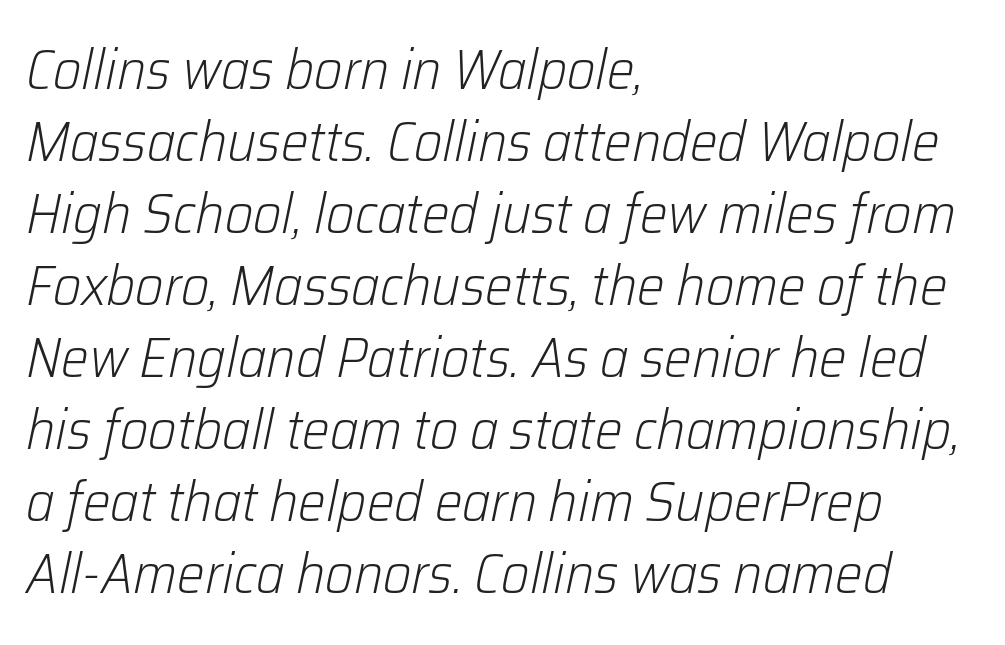
Proportional: the letters do not fall into vertical columns. The lines in this sample share a left origin and differ only in where they stop. Lines of text with bare space underneath. Characters are canted at an angle relative to the baseline's perpendicular. Caption: face not bold, strokes unweighted.
